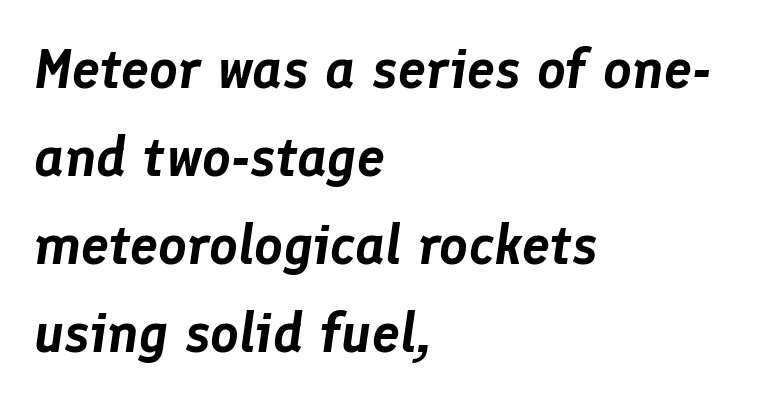
{"italic": "yes", "lean": "right", "slant_degrees": 8, "width": "normal", "stroke_contrast": "low", "x_height": "medium", "monospaced": "no", "underline": "no", "align": "left", "line_spacing": "normal", "line_spacing_ratio": 1.57, "letter_spacing": "normal", "letter_spacing_em": 0.0, "glyph_px": 56}
